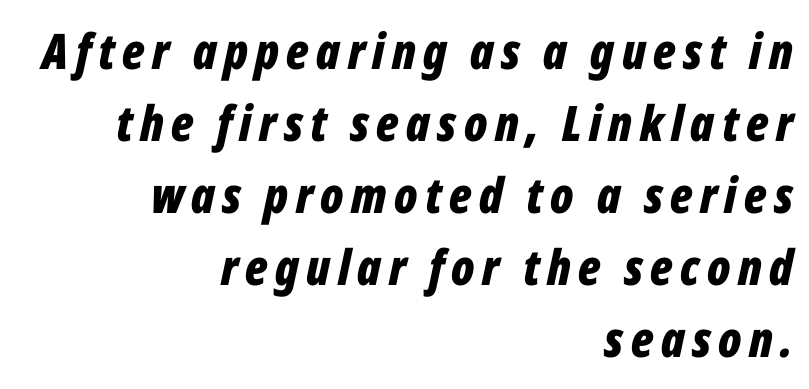
{"italic": "yes", "lean": "right", "slant_degrees": 12, "bold": "yes", "weight": "bold", "width": "condensed", "stroke_contrast": "low", "x_height": "medium", "monospaced": "no", "underline": "no", "align": "right", "line_spacing": "normal", "line_spacing_ratio": 1.47, "glyph_px": 49}
